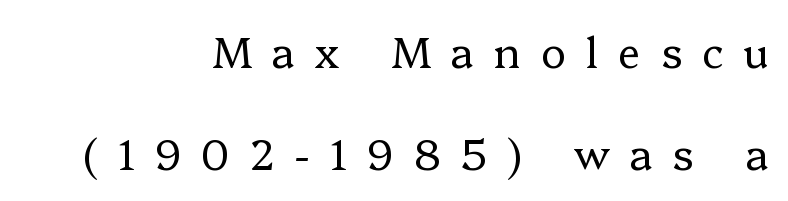
{"serif": "yes", "italic": "no", "bold": "no", "weight": "regular", "width": "normal", "stroke_contrast": "low", "x_height": "medium", "monospaced": "no", "underline": "no", "align": "right", "line_spacing": "loose", "line_spacing_ratio": 2.42, "letter_spacing": "wide", "letter_spacing_em": 0.48, "glyph_px": 42}
